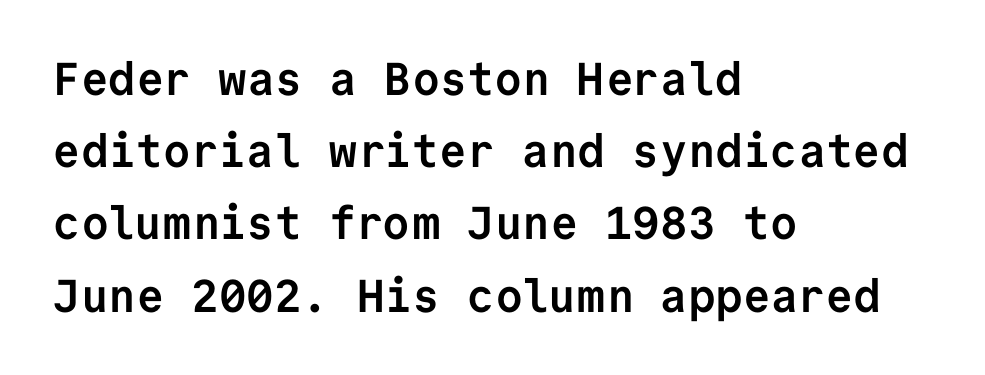
The image shows 46 px semibold sans-serif type, upright, monospaced; set left-aligned, normal line spacing (1.57x), normal letter spacing, not underlined; low stroke contrast and a medium x-height.
